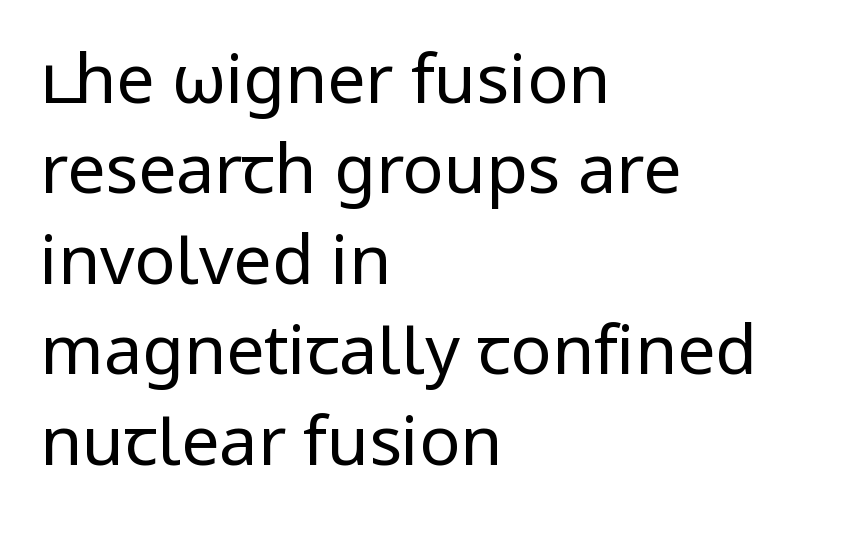
{"serif": "no", "italic": "no", "bold": "no", "weight": "regular", "width": "normal", "stroke_contrast": "low", "x_height": "medium", "monospaced": "no", "underline": "no", "align": "left", "line_spacing": "normal", "line_spacing_ratio": 1.33, "letter_spacing": "normal", "letter_spacing_em": 0.0, "glyph_px": 68}
